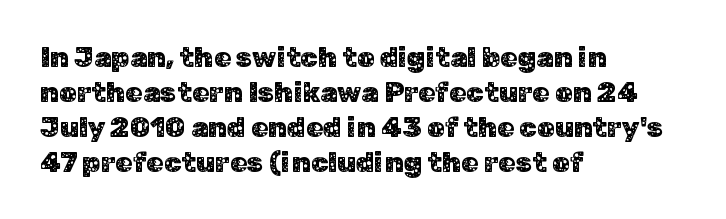
{"serif": "no", "italic": "no", "width": "normal", "stroke_contrast": "low", "x_height": "medium", "monospaced": "no", "underline": "no", "align": "left", "line_spacing": "normal", "line_spacing_ratio": 1.25, "letter_spacing": "normal", "letter_spacing_em": 0.0, "glyph_px": 28}
